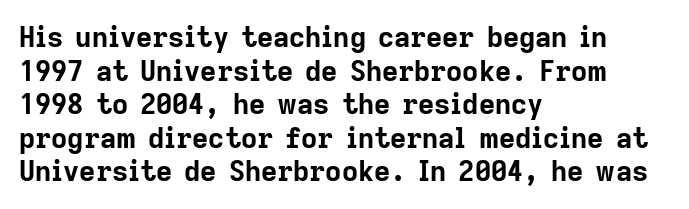
The image shows 28 px bold sans-serif type, upright; set left-aligned, line spacing 1.2x, normal letter spacing, not underlined; low stroke contrast and a medium x-height.
